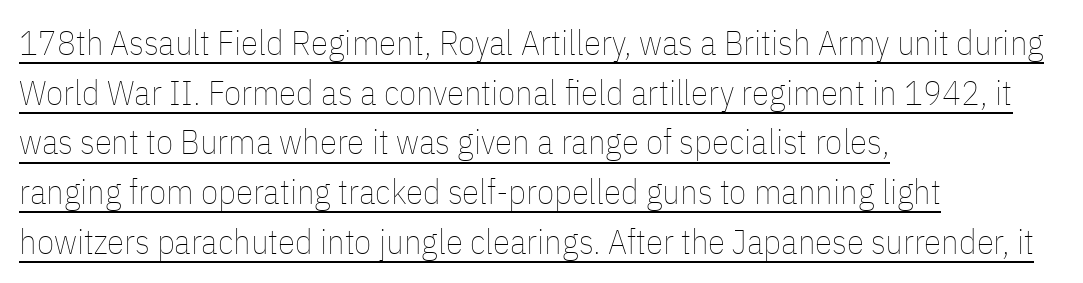
{"italic": "no", "bold": "no", "weight": "thin", "width": "condensed", "stroke_contrast": "low", "x_height": "medium", "monospaced": "no", "underline": "yes", "align": "left", "line_spacing": "normal", "line_spacing_ratio": 1.42, "letter_spacing": "normal", "letter_spacing_em": 0.0, "glyph_px": 35}
